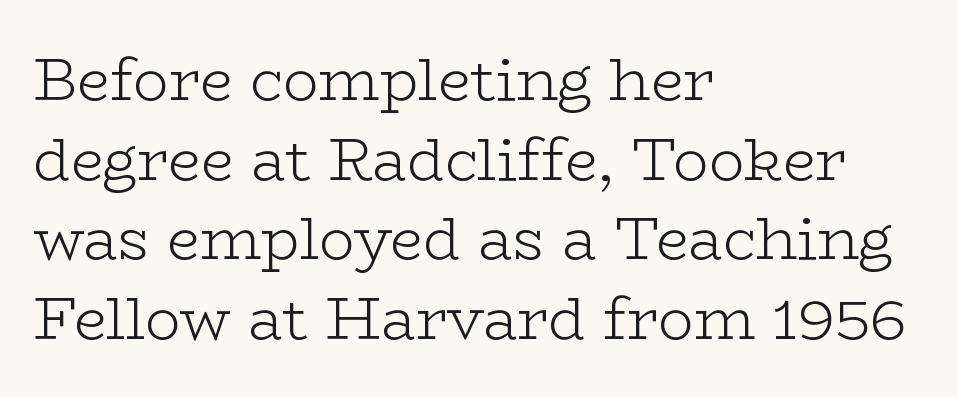
This sample uses plain, unmodified letter spacing. Type style note: has serifs. The rendering anchors every line to the left-hand side. A typesetter would call this proportional, since set widths differ per character. Quick note: interline space is typical.
